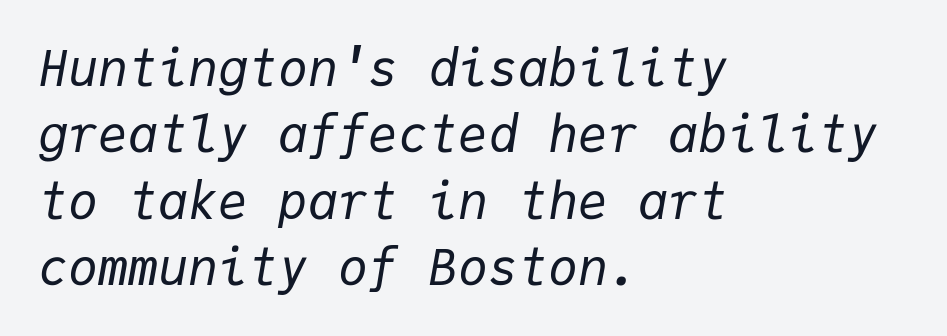
Q: Is the text bold? A: No.
Q: Is the text italic (slanted)? A: Yes, it leans right by about 9 degrees.
Q: Is the text underlined? A: No.
Q: How is the paragraph aligned? A: Left-aligned.
Q: Is the spacing between letters normal or unusually wide? A: Normal.
Q: Is the spacing between lines tight, normal or loose? A: Normal.
Q: Width (condensed, normal, or wide)? A: Normal.
Q: Stroke contrast? A: Low.
Q: x-height? A: Medium.
Q: Monospaced? A: Yes.
